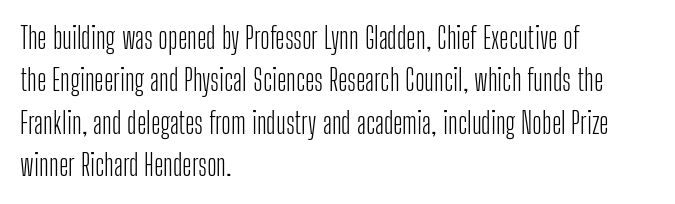
The image shows 29 px light, condensed sans-serif type, upright; set left-aligned, normal line spacing (1.46x), normal letter spacing, not underlined; low stroke contrast and a medium x-height.
